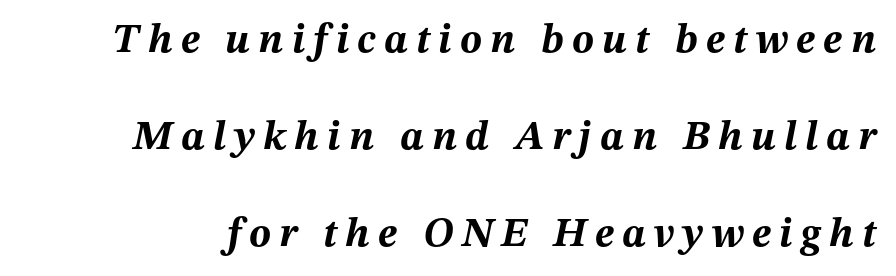
Quick note: underline off. Heavy-handed strokes throughout: this text is bold. Leading is clearly above the norm, producing a sparse column. The letters are slanted; this is an italic face. There is plenty of visible air inserted between adjacent glyphs.
